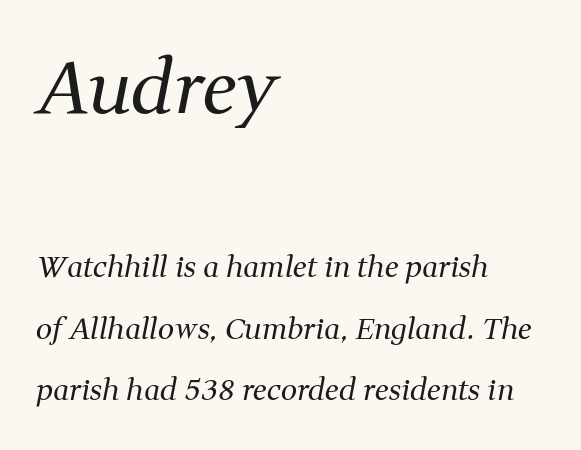
The image shows 72 px regular-weight serif type, italic (leaning right); set left-aligned, loose line spacing (2.12x), normal letter spacing, not underlined; the first (top) block is 2.48x larger; medium stroke contrast and a medium x-height.
